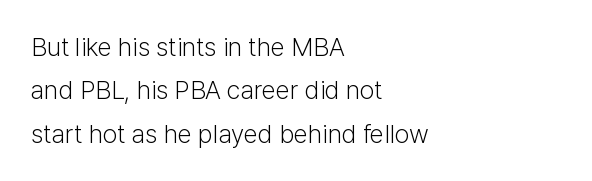
Q: Is the text bold? A: No.
Q: Is the text italic (slanted)? A: No, it is upright.
Q: Is the text underlined? A: No.
Q: How is the paragraph aligned? A: Left-aligned.
Q: Is the spacing between letters normal or unusually wide? A: Normal.
Q: Is the spacing between lines tight, normal or loose? A: Normal.
